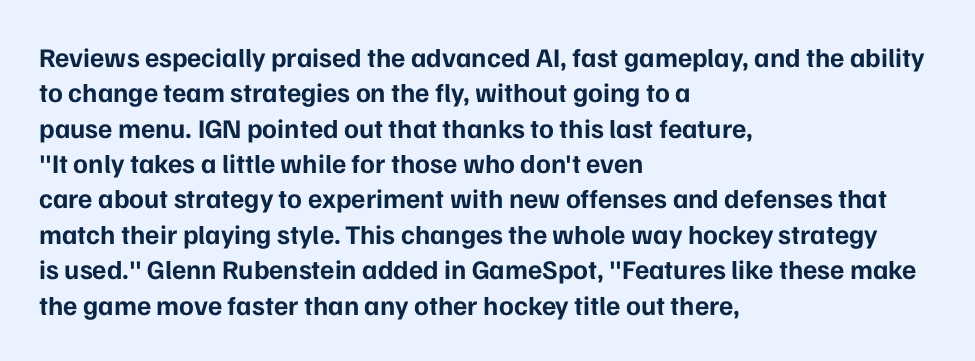
Q: Is the text bold? A: Yes.
Q: Is the text italic (slanted)? A: No, it is upright.
Q: Is the text underlined? A: No.
Q: How is the paragraph aligned? A: Left-aligned.
Q: Is the spacing between letters normal or unusually wide? A: Normal.
Q: Is the spacing between lines tight, normal or loose? A: Normal.
